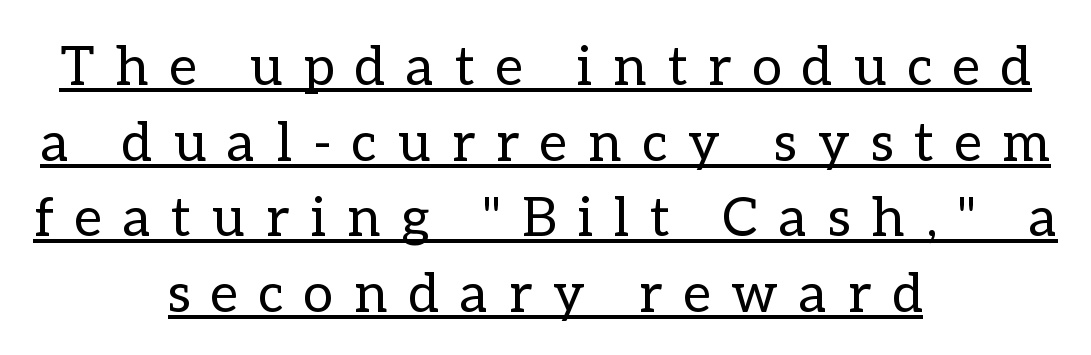
The image shows 54 px regular-weight type, upright; set centered, normal line spacing (1.4x), unusually wide letter spacing (+0.39 em), underlined; low stroke contrast and a medium x-height.
